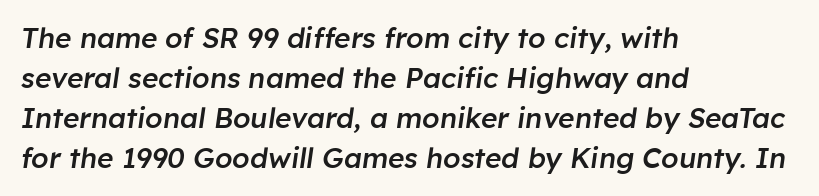
The glyphs are unaccompanied by any horizontal stroke below them. Firm but not heavy-handed strokes: this text is semibold. Do the characters align in a grid? No, the font is proportional. Normally led — the rows are evenly, conventionally spaced. The passage is arranged the way most books set body copy — flush left. A typesetter would mark this as italic.
